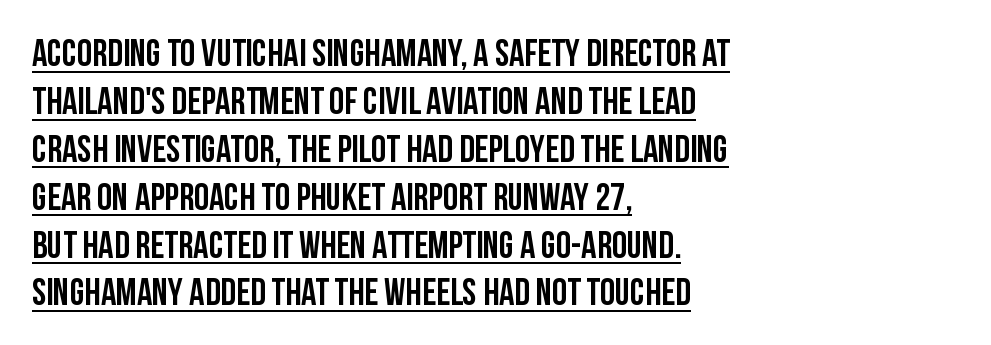
{"serif": "no", "italic": "no", "width": "condensed", "stroke_contrast": "low", "x_height": "large", "monospaced": "no", "underline": "yes", "align": "left", "line_spacing": "normal", "line_spacing_ratio": 1.26, "letter_spacing": "normal", "letter_spacing_em": 0.0, "glyph_px": 38}
